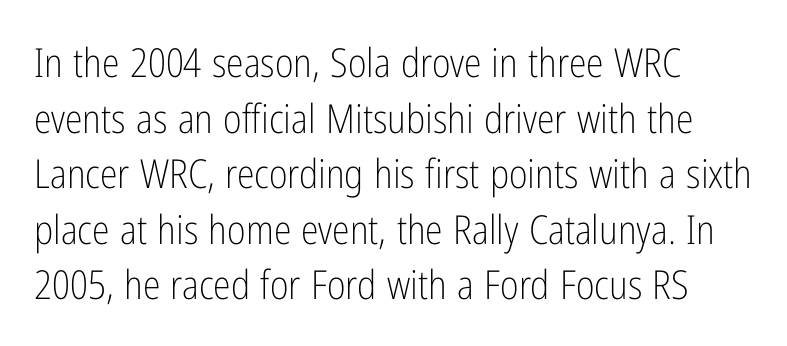
Q: Is the text bold? A: No.
Q: Is the text italic (slanted)? A: No, it is upright.
Q: Is the typeface a serif or a sans-serif typeface? A: Sans-serif.
Q: Is the text underlined? A: No.
Q: How is the paragraph aligned? A: Left-aligned.
Q: Is the spacing between letters normal or unusually wide? A: Normal.
Q: Is the spacing between lines tight, normal or loose? A: Normal.
Q: Width (condensed, normal, or wide)? A: Condensed.
Q: Stroke contrast? A: Low.
Q: x-height? A: Medium.
Q: Monospaced? A: No.
